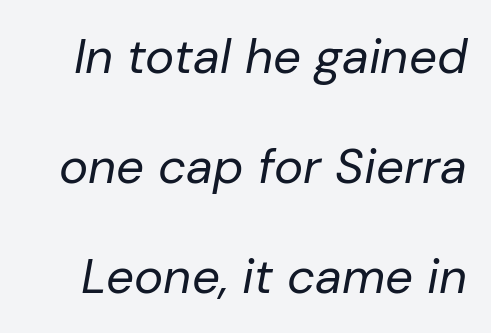
{"italic": "yes", "lean": "right", "slant_degrees": 10, "bold": "no", "weight": "regular", "width": "normal", "stroke_contrast": "low", "x_height": "medium", "monospaced": "no", "underline": "no", "line_spacing": "loose", "line_spacing_ratio": 2.24, "letter_spacing": "normal", "letter_spacing_em": 0.0, "glyph_px": 49}
